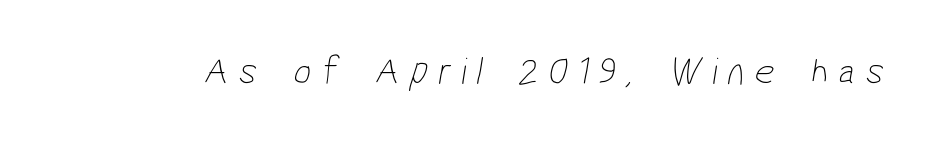
Observe the wide spacing: letters keep a clear distance from each other. Unbolded letterforms with no extra heft. The space beneath each line is pristine and unruled. The rendering shows plain stroke endings on the letterforms — a sans-serif design.
